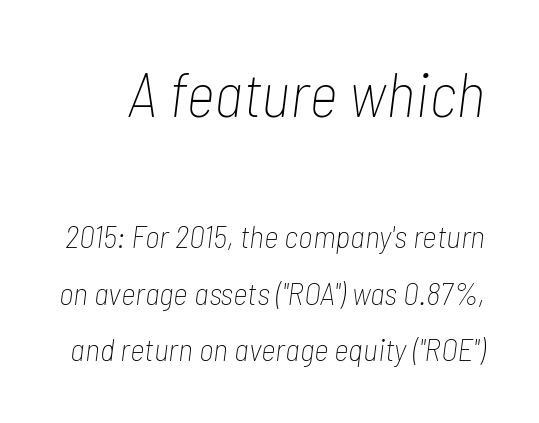
The image shows 63 px thin, condensed type, italic (leaning right); set line spacing 1.77x, normal letter spacing, not underlined; the first (top) block is 1.97x larger; low stroke contrast and a medium x-height.
